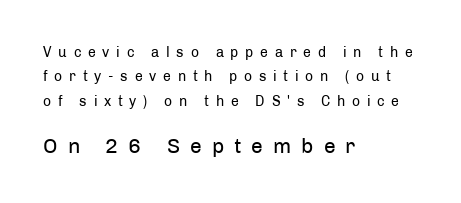
{"italic": "no", "bold": "no", "underline": "no", "align": "left", "line_spacing_ratio": 1.75, "letter_spacing": "wide", "letter_spacing_em": 0.48, "larger_block": "second", "size_ratio": 1.5, "glyph_px": 21}
